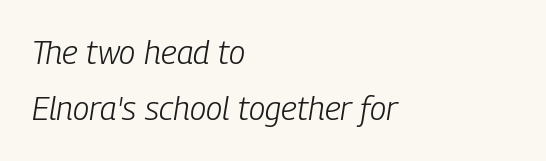
Decoration check: the copy has no underline. A classic flush-left, rag-right setting is used for this passage. There is no visible air inserted between adjacent glyphs. These lines were composed using italics. Bold? No — there's no thickening of the strokes.
